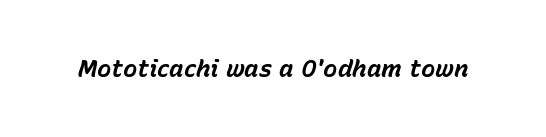
The zone under the glyphs is completely vacant. The font is running at its bold setting. Standard letterfit; no display-style spreading of the glyphs. Rendered with sloped, italic letterforms.
